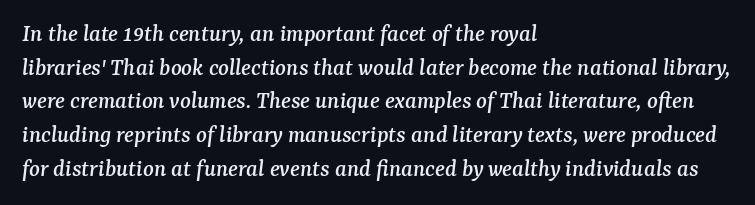
{"italic": "yes", "lean": "right", "slant_degrees": 7, "underline": "no", "align": "left", "line_spacing": "normal", "line_spacing_ratio": 1.35, "letter_spacing": "normal", "letter_spacing_em": 0.0, "glyph_px": 25}
